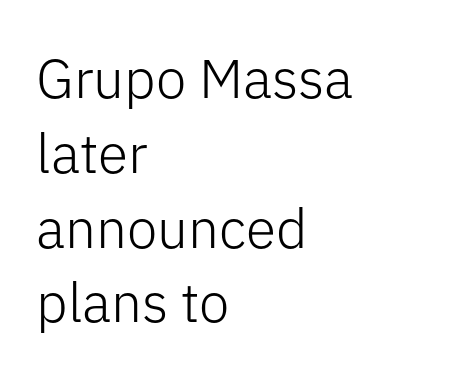
{"serif": "no", "italic": "no", "bold": "no", "weight": "light", "width": "normal", "stroke_contrast": "low", "x_height": "medium", "monospaced": "no", "underline": "no", "align": "left", "line_spacing": "normal", "line_spacing_ratio": 1.36, "letter_spacing": "normal", "letter_spacing_em": 0.0, "glyph_px": 55}
